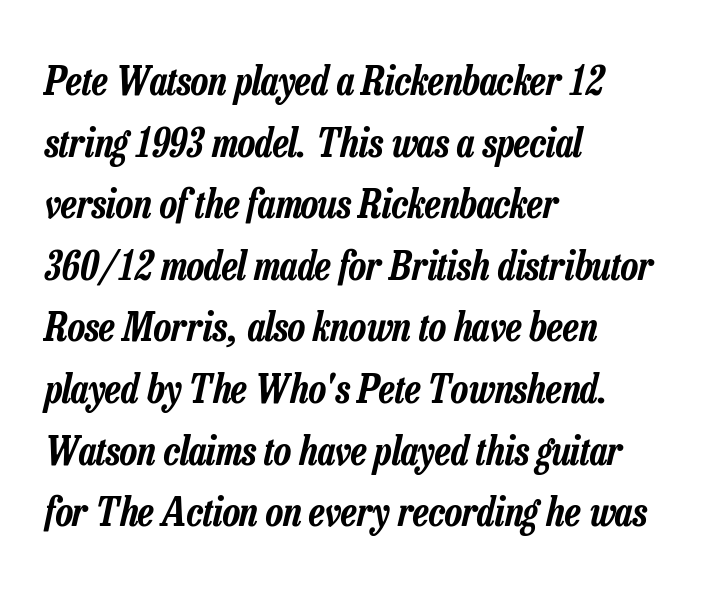
Q: Is the text italic (slanted)? A: Yes, it leans right by about 13 degrees.
Q: Is the text underlined? A: No.
Q: How is the paragraph aligned? A: Left-aligned.
Q: Is the spacing between letters normal or unusually wide? A: Normal.
Q: Is the spacing between lines tight, normal or loose? A: Normal.
Q: Width (condensed, normal, or wide)? A: Condensed.
Q: Stroke contrast? A: Low.
Q: x-height? A: Medium.
Q: Monospaced? A: No.
